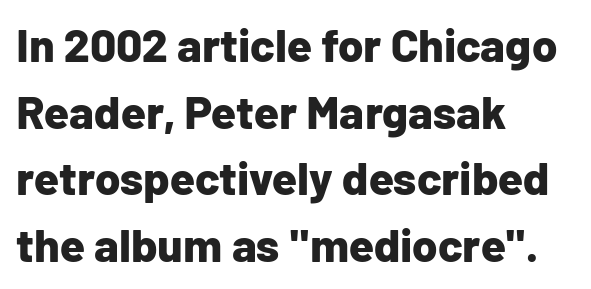
The image shows 46 px bold sans-serif type, upright; set left-aligned, normal line spacing (1.45x), normal letter spacing, not underlined; low stroke contrast and a medium x-height.
